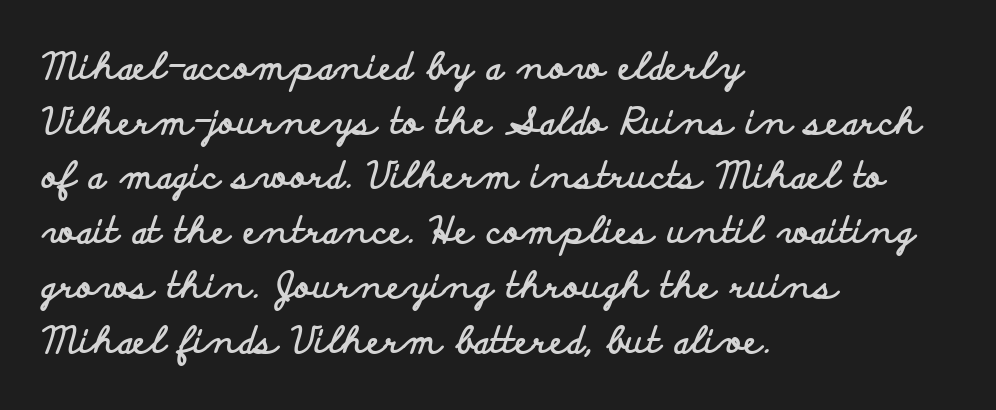
The image shows 36 px bold, wide sans-serif type; set left-aligned, normal line spacing (1.52x), normal letter spacing, not underlined; low stroke contrast and a small x-height.
